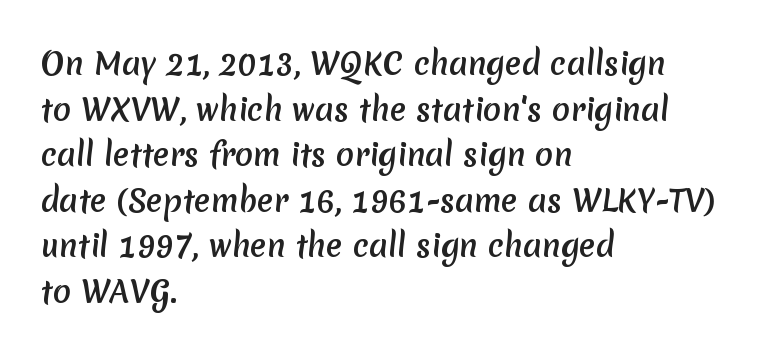
Caption: standard tracking, unaltered. This sample keeps an unexceptional amount of space between lines. The font family rendered here belongs to the sans-serif group. All the whitespace from short lines collects on the right. The glyphs are unaccompanied by any horizontal stroke below them.
